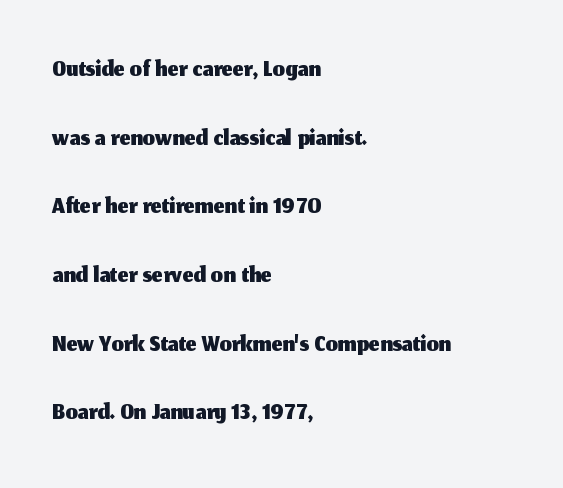
Grotesque or geometric, the face here clearly has no serifs. The zone under the glyphs is completely vacant. Each word holds together tightly as a unit, with standard inter-letter gaps. Nope, not italic — everything's standing straight.
